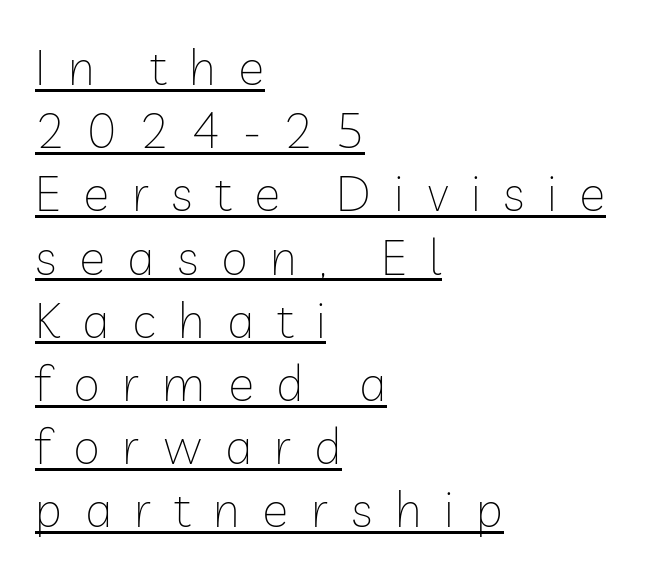
Q: Is the text bold? A: No.
Q: Is the text italic (slanted)? A: No, it is upright.
Q: Is the typeface a serif or a sans-serif typeface? A: Sans-serif.
Q: Is the text underlined? A: Yes.
Q: How is the paragraph aligned? A: Left-aligned.
Q: Is the spacing between letters normal or unusually wide? A: Unusually wide.
Q: Is the spacing between lines tight, normal or loose? A: Normal.
Q: Width (condensed, normal, or wide)? A: Normal.
Q: Stroke contrast? A: Low.
Q: x-height? A: Medium.
Q: Monospaced? A: No.
